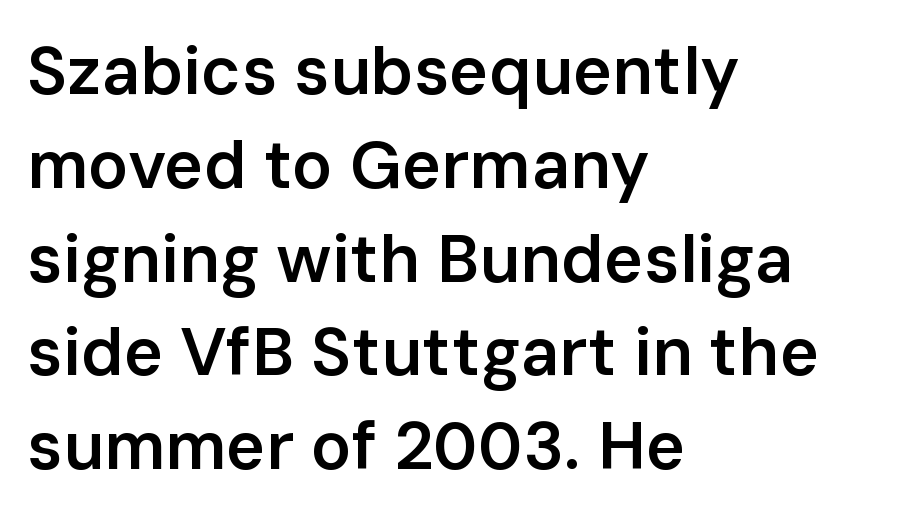
The image shows 67 px semibold sans-serif type, upright; set left-aligned, normal line spacing (1.4x), normal letter spacing, not underlined; low stroke contrast and a medium x-height.
